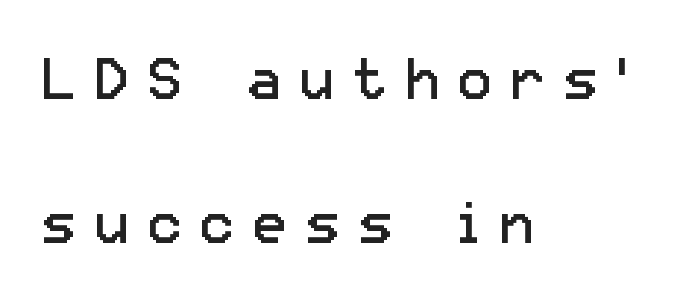
Q: Is the text bold? A: No.
Q: Is the text italic (slanted)? A: No, it is upright.
Q: Is the typeface a serif or a sans-serif typeface? A: Sans-serif.
Q: Is the text underlined? A: No.
Q: How is the paragraph aligned? A: Left-aligned.
Q: Is the spacing between letters normal or unusually wide? A: Unusually wide.
Q: Is the spacing between lines tight, normal or loose? A: Loose.
Q: Width (condensed, normal, or wide)? A: Normal.
Q: Stroke contrast? A: Low.
Q: x-height? A: Medium.
Q: Monospaced? A: No.
